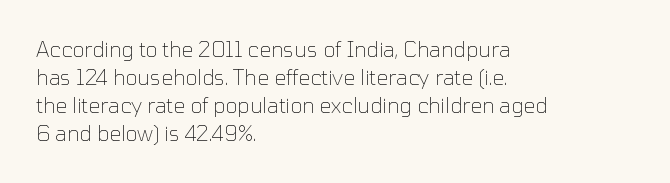
Visually the block forms a straight wall on the left and a jagged coastline on the right. Style check: upright. Bold? No — there's no thickening of the strokes. Notice how descenders clear the ascenders below comfortably — that's standard leading. Each word holds together tightly as a unit, with standard inter-letter gaps.
